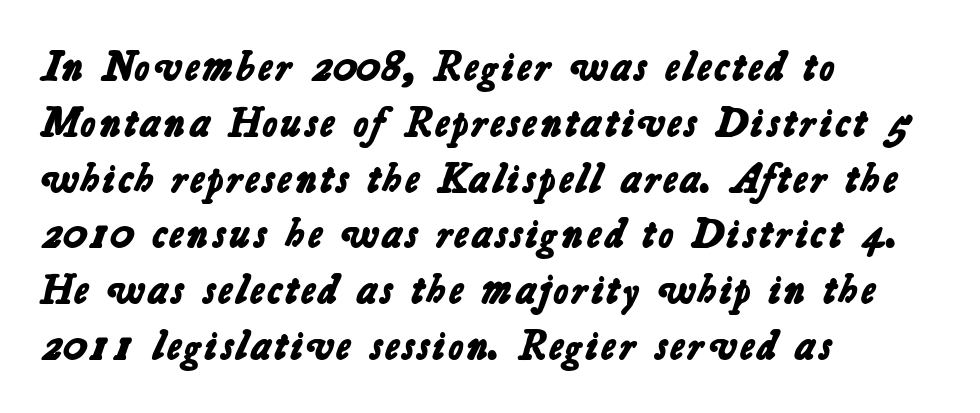
Do the characters align in a grid? No, the font is proportional. One glance says typical: line gaps are just what's usual. The compositor pushed each line to the left boundary. The face used here is a sans, in the tradition of grotesques and geometrics. The passage shown is not underscored anywhere. This rendering leaves character spacing at its baseline value.
